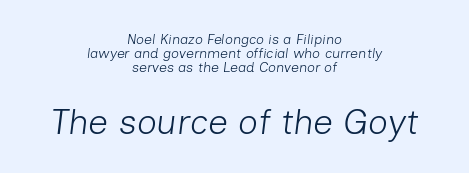
Q: Is the text bold? A: No.
Q: Is the text italic (slanted)? A: Yes, it leans right by about 7 degrees.
Q: Is the text underlined? A: No.
Q: How is the paragraph aligned? A: Centered.
Q: Is the spacing between letters normal or unusually wide? A: Normal.
Q: Is the spacing between lines tight, normal or loose? A: Tight.
Q: Which block of text is set in a larger size, the first (top) or the second (bottom)? A: The second (bottom) one.
Q: Width (condensed, normal, or wide)? A: Normal.
Q: Stroke contrast? A: Low.
Q: x-height? A: Medium.
Q: Monospaced? A: No.
